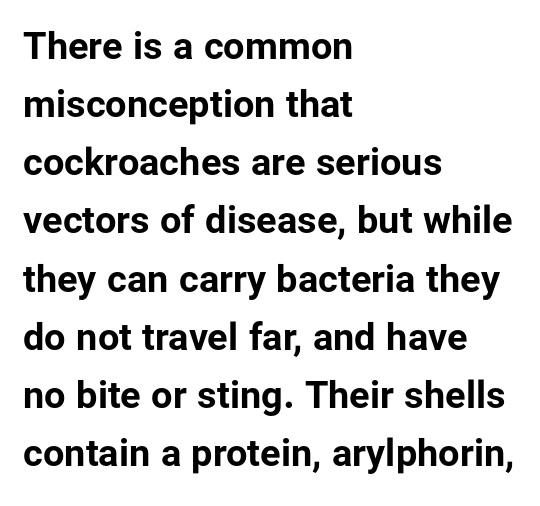
Q: Is the text bold? A: Yes.
Q: Is the text italic (slanted)? A: No, it is upright.
Q: Is the typeface a serif or a sans-serif typeface? A: Sans-serif.
Q: Is the text underlined? A: No.
Q: How is the paragraph aligned? A: Left-aligned.
Q: Is the spacing between letters normal or unusually wide? A: Normal.
Q: Is the spacing between lines tight, normal or loose? A: Normal.
Q: Width (condensed, normal, or wide)? A: Normal.
Q: Stroke contrast? A: Low.
Q: x-height? A: Medium.
Q: Monospaced? A: No.
